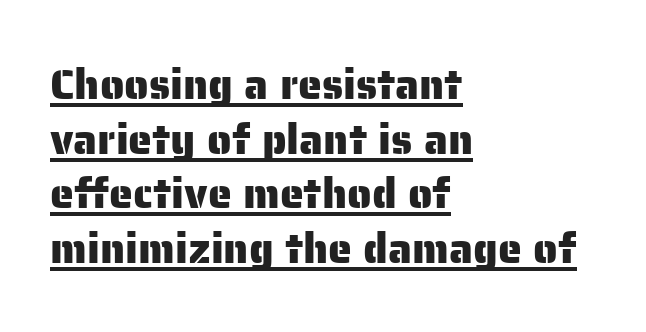
{"serif": "no", "italic": "no", "width": "normal", "stroke_contrast": "low", "x_height": "medium", "monospaced": "no", "underline": "yes", "align": "left", "line_spacing": "normal", "line_spacing_ratio": 1.27, "letter_spacing": "normal", "letter_spacing_em": 0.0, "glyph_px": 43}
